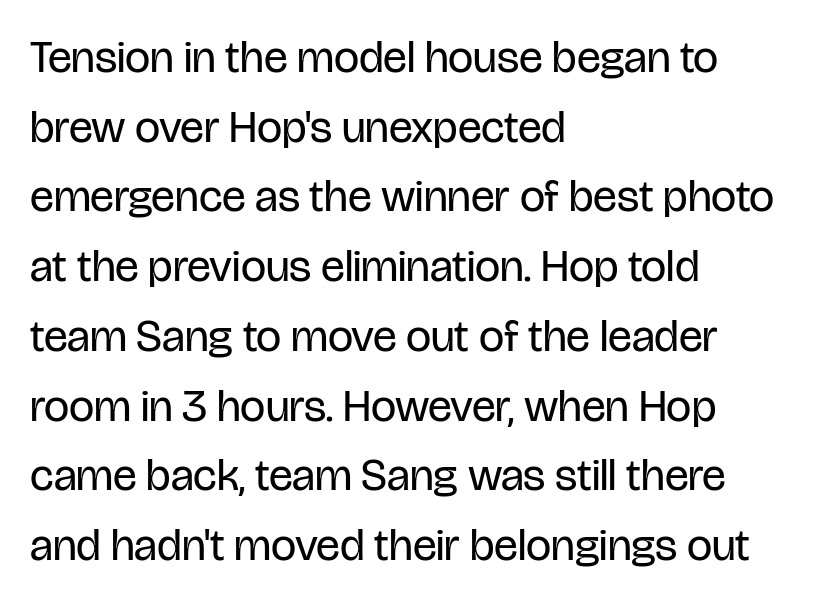
{"serif": "no", "italic": "no", "bold": "no", "weight": "regular", "width": "condensed", "stroke_contrast": "low", "x_height": "large", "monospaced": "no", "underline": "no", "align": "left", "line_spacing": "normal", "line_spacing_ratio": 1.55, "letter_spacing": "normal", "letter_spacing_em": 0.0, "glyph_px": 45}
